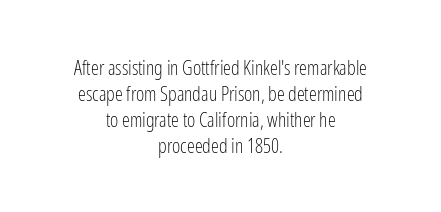
The image shows 20 px text type, upright; set centered, normal line spacing (1.3x), normal letter spacing, not underlined.
